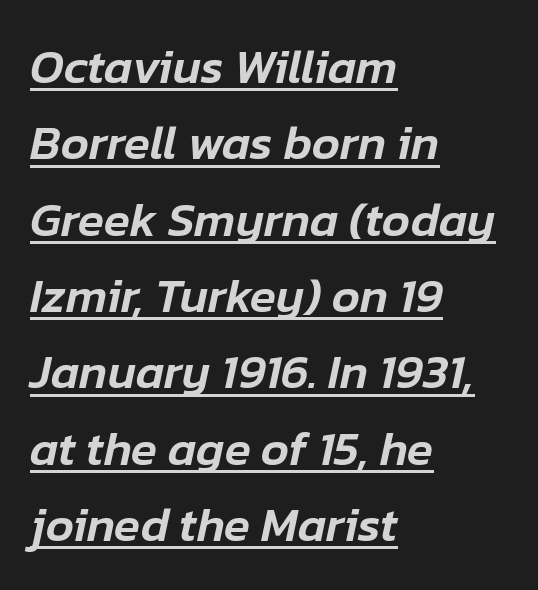
The image shows 48 px text type, italic (leaning right); set left-aligned, normal line spacing (1.59x), normal letter spacing, underlined; low stroke contrast and a medium x-height.
